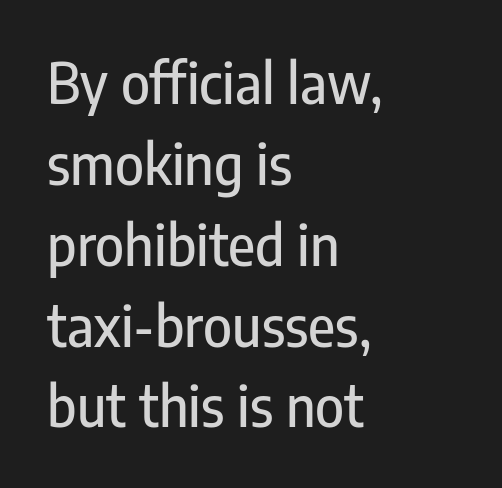
Regarding serifs, this sample does without them. The ragged edge is on the right, which tells us the setting is flush left. Decoration check: the copy has no underline. Successive baselines arrive at the customary interval.
